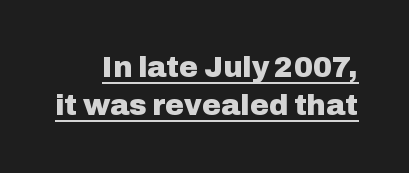
{"serif": "no", "italic": "no", "bold": "yes", "weight": "heavy", "width": "normal", "stroke_contrast": "low", "x_height": "medium", "monospaced": "no", "underline": "yes", "line_spacing": "normal", "line_spacing_ratio": 1.31, "letter_spacing": "normal", "letter_spacing_em": 0.0, "glyph_px": 29}
